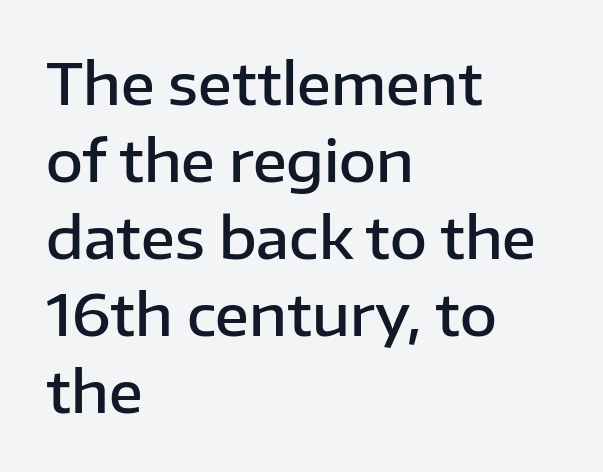
Q: Is the text bold? A: Semi-bold.
Q: Is the text italic (slanted)? A: No, it is upright.
Q: Is the typeface a serif or a sans-serif typeface? A: Sans-serif.
Q: Is the text underlined? A: No.
Q: How is the paragraph aligned? A: Left-aligned.
Q: Is the spacing between letters normal or unusually wide? A: Normal.
Q: Is the spacing between lines tight, normal or loose? A: Normal.
Q: Width (condensed, normal, or wide)? A: Normal.
Q: Stroke contrast? A: Low.
Q: x-height? A: Medium.
Q: Monospaced? A: No.
